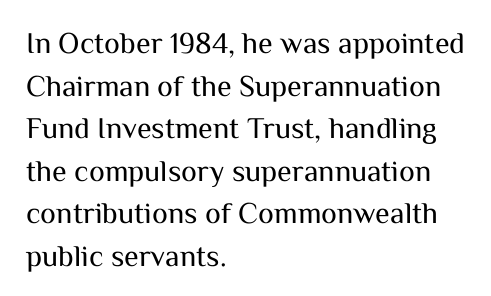
Q: Is the text bold? A: No.
Q: Is the text italic (slanted)? A: No, it is upright.
Q: Is the typeface a serif or a sans-serif typeface? A: Sans-serif.
Q: Is the text underlined? A: No.
Q: How is the paragraph aligned? A: Left-aligned.
Q: Is the spacing between letters normal or unusually wide? A: Normal.
Q: Is the spacing between lines tight, normal or loose? A: Normal.
Q: Width (condensed, normal, or wide)? A: Normal.
Q: Stroke contrast? A: Medium.
Q: x-height? A: Medium.
Q: Monospaced? A: No.
